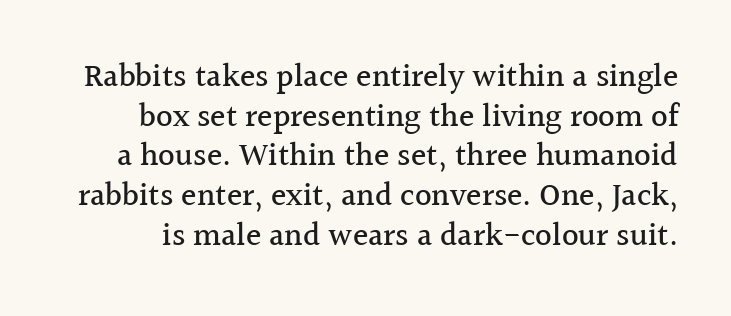
The image shows 32 px serif type, upright; set line spacing 1.24x, normal letter spacing, not underlined; a medium x-height.
